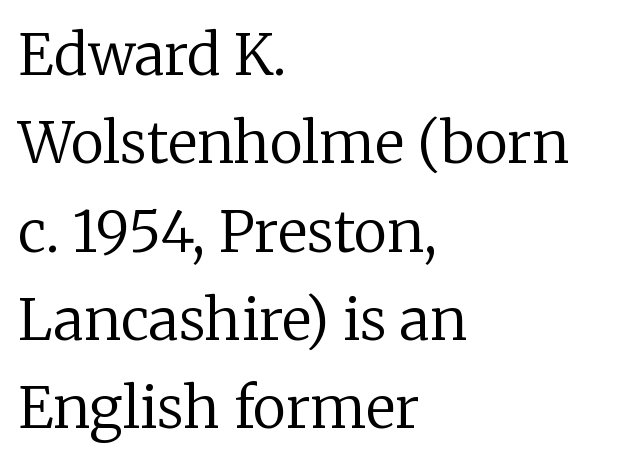
This is the regular roman posture of the typeface. Interline gaps are of average width in this sample. Observe the serifs anchoring each vertical stroke in this sample. Varying glyph widths throughout — classic text-font behaviour. The strokes are not fattened; the text isn't bold. Students, note that the glyphs here touch the page at normal intervals.
